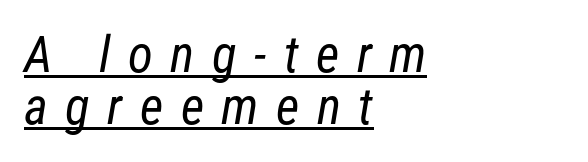
The image shows 51 px regular-weight, condensed sans-serif type; set left-aligned, tight line spacing (1.02x), unusually wide letter spacing (+0.34 em), underlined; low stroke contrast and a medium x-height.
